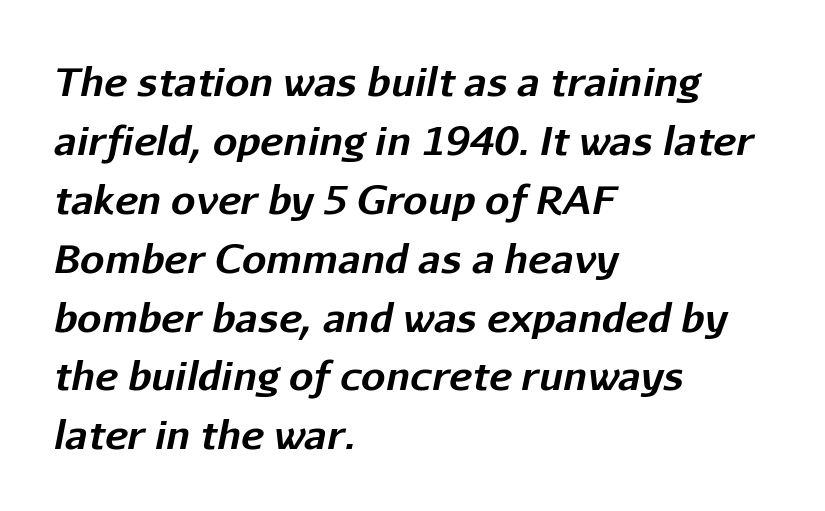
Q: Is the text bold? A: Yes.
Q: Is the text italic (slanted)? A: Yes, it leans right by about 11 degrees.
Q: Is the text underlined? A: No.
Q: How is the paragraph aligned? A: Left-aligned.
Q: Is the spacing between letters normal or unusually wide? A: Normal.
Q: Is the spacing between lines tight, normal or loose? A: Normal.
Q: Width (condensed, normal, or wide)? A: Normal.
Q: Stroke contrast? A: Low.
Q: x-height? A: Medium.
Q: Monospaced? A: No.
